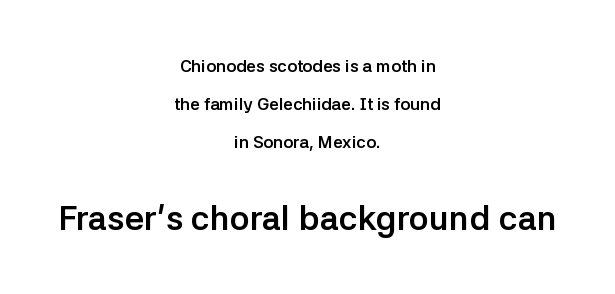
The face used here appears at its bigger size in the lower chunk. Rendered with straight, roman letterforms. The lines are spread far apart with generous leading. Bold? Absolutely — the strokes are thick and heavy.
